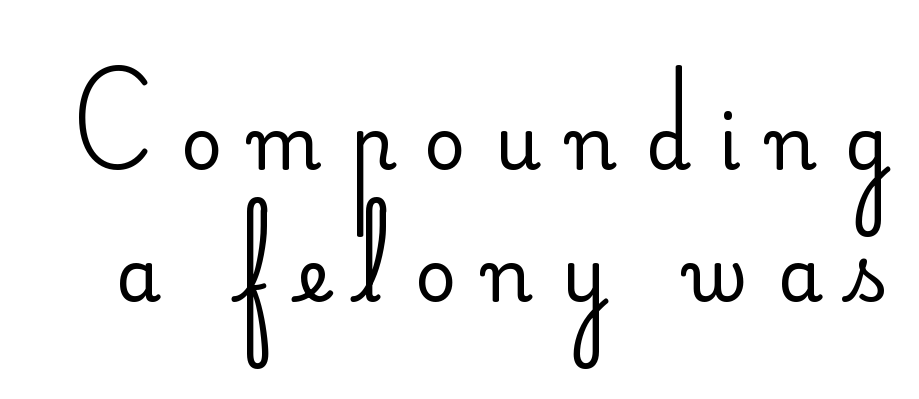
The image shows 72 px regular-weight sans-serif type, upright; set line spacing 1.84x, unusually wide letter spacing (+0.39 em), not underlined; low stroke contrast and a small x-height.
